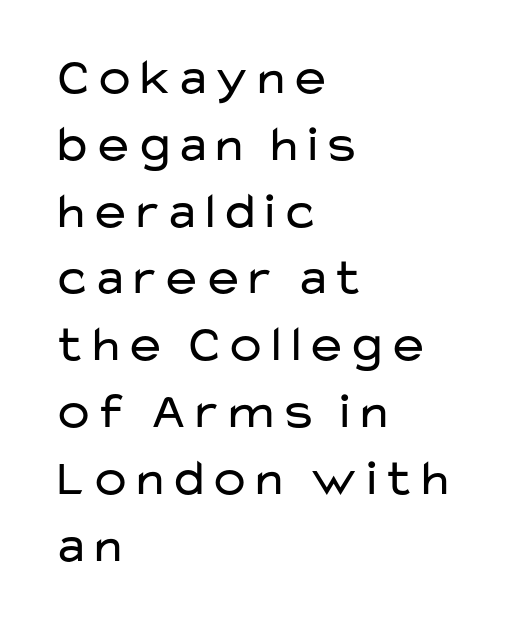
The image shows 51 px regular-weight, wide sans-serif type, upright; set left-aligned, normal line spacing (1.31x), normal letter spacing, not underlined; low stroke contrast and a medium x-height.
